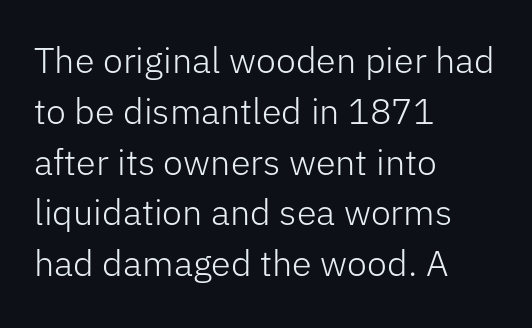
The image shows 36 px light sans-serif type, upright; set left-aligned, normal line spacing (1.41x), normal letter spacing, not underlined; low stroke contrast and a medium x-height.
